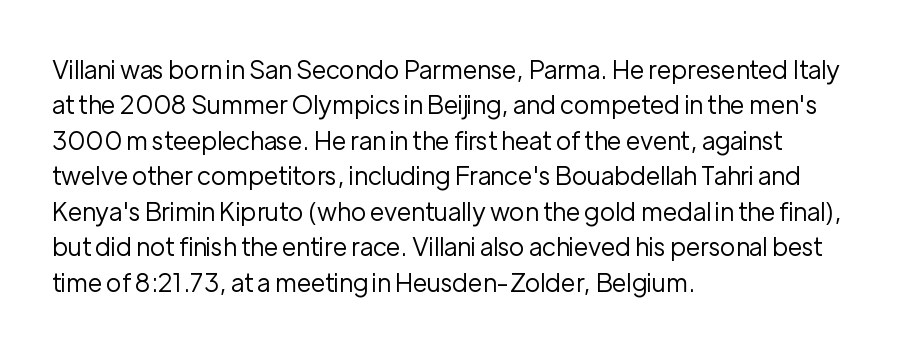
Q: Is the text bold? A: No.
Q: Is the text italic (slanted)? A: No, it is upright.
Q: Is the text underlined? A: No.
Q: How is the paragraph aligned? A: Left-aligned.
Q: Is the spacing between letters normal or unusually wide? A: Normal.
Q: Is the spacing between lines tight, normal or loose? A: Normal.
